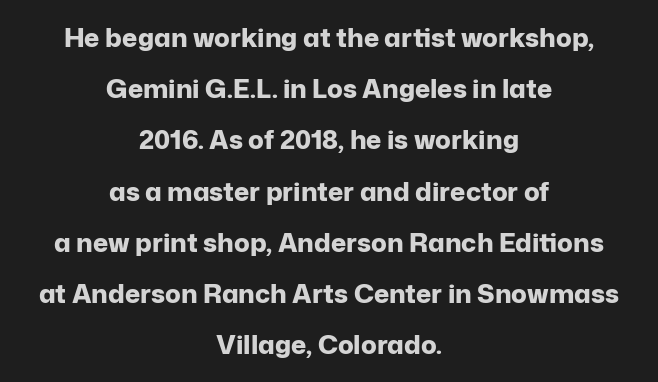
{"italic": "no", "bold": "yes", "underline": "no", "align": "center", "line_spacing": "loose", "line_spacing_ratio": 1.97, "letter_spacing": "normal", "letter_spacing_em": 0.0, "glyph_px": 26}
